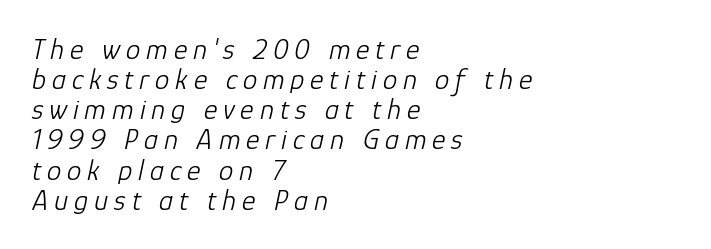
The setting favours the left margin, as ordinary paragraphs usually do. Check the space under the baseline: it is left empty. The block of text is dense from top to bottom, with scant space between rows. The glyphs look as if they've been sheared to an angle. Tracking value appears strongly positive — letters spread wide.
